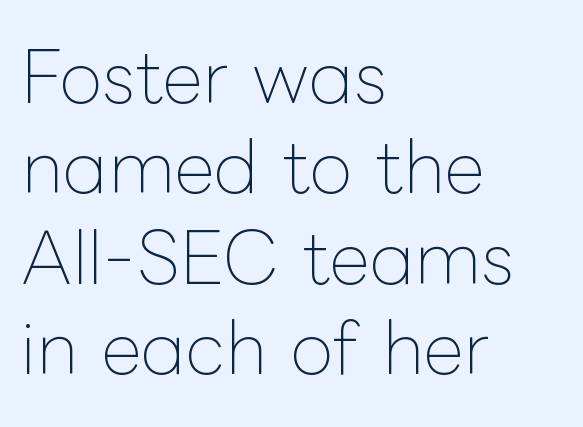
The image shows 70 px thin type, upright; set left-aligned, normal line spacing (1.29x), normal letter spacing, not underlined; low stroke contrast and a medium x-height.
